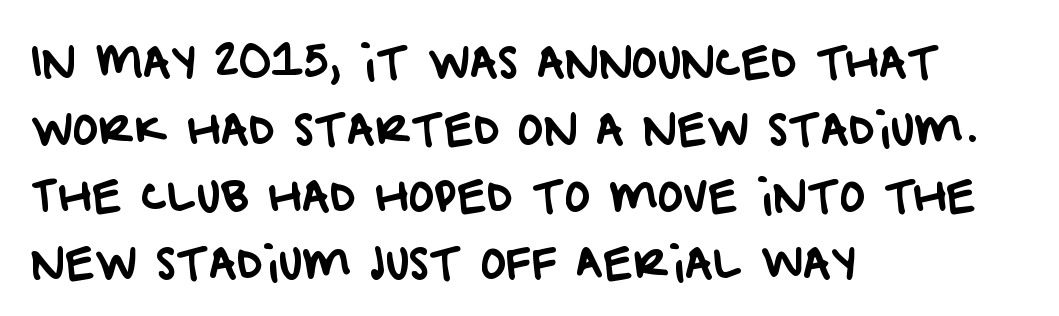
{"serif": "no", "width": "normal", "stroke_contrast": "low", "x_height": "large", "monospaced": "no", "underline": "no", "align": "left", "line_spacing": "normal", "line_spacing_ratio": 1.56, "letter_spacing": "normal", "letter_spacing_em": 0.0, "glyph_px": 43}
